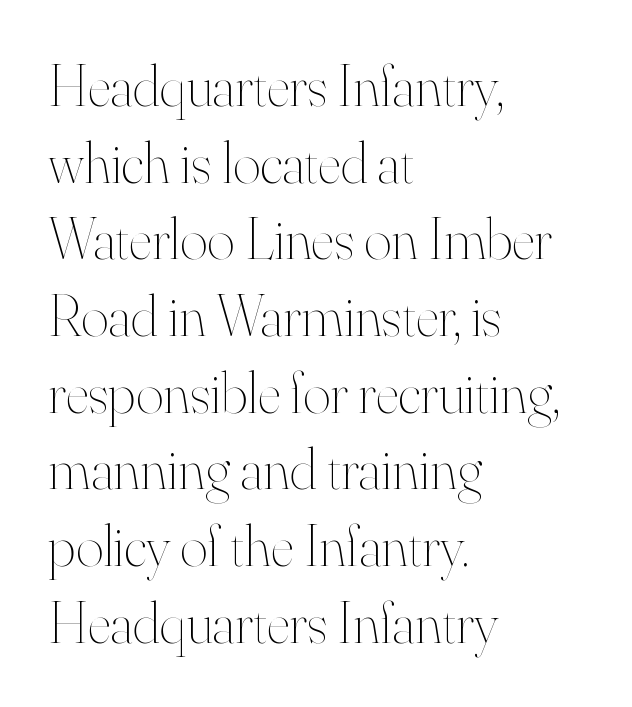
{"italic": "no", "bold": "no", "weight": "thin", "width": "normal", "stroke_contrast": "high", "x_height": "small", "monospaced": "no", "underline": "no", "align": "left", "line_spacing": "normal", "line_spacing_ratio": 1.3, "letter_spacing": "normal", "letter_spacing_em": 0.0, "glyph_px": 59}
